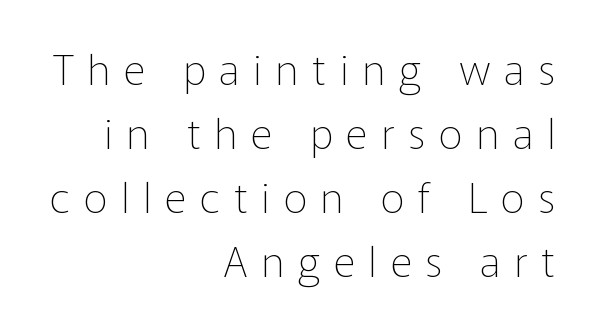
Words float on clear page, feet unadorned. Type style note: lacks serifs. A typesetter would call this proportional, since set widths differ per character. In terms of letterspacing, this is a distinctly airy, spread setting.
